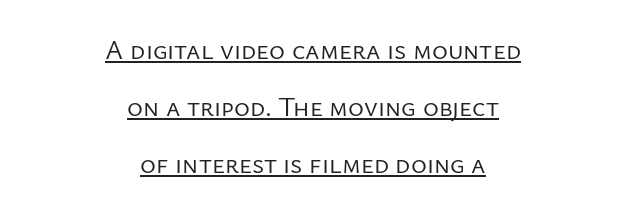
The image shows 27 px text type, upright; set centered, loose line spacing (2.11x), normal letter spacing, underlined.
